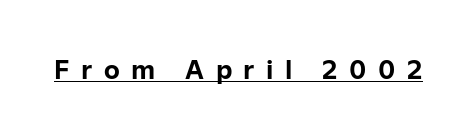
{"italic": "no", "bold": "yes", "underline": "yes", "letter_spacing": "wide", "letter_spacing_em": 0.46, "glyph_px": 25}
